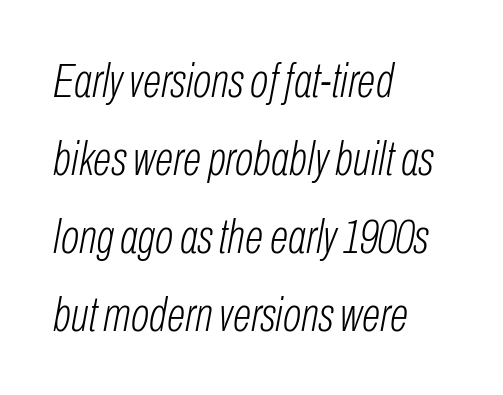
Q: Is the text bold? A: No.
Q: Is the text italic (slanted)? A: Yes, it leans right by about 10 degrees.
Q: Is the text underlined? A: No.
Q: How is the paragraph aligned? A: Left-aligned.
Q: Is the spacing between letters normal or unusually wide? A: Normal.
Q: Is the spacing between lines tight, normal or loose? A: Normal.
Q: Width (condensed, normal, or wide)? A: Condensed.
Q: Stroke contrast? A: Low.
Q: x-height? A: Medium.
Q: Monospaced? A: No.
